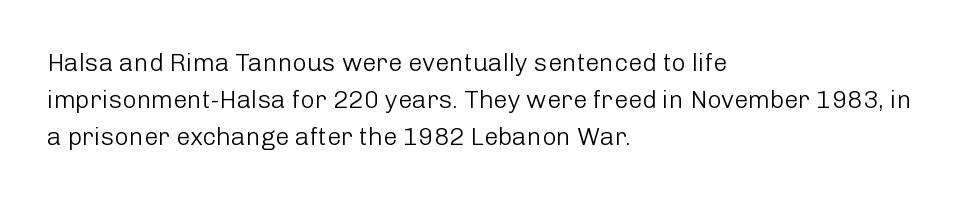
{"italic": "no", "bold": "no", "underline": "no", "align": "left", "line_spacing": "normal", "line_spacing_ratio": 1.49, "letter_spacing": "normal", "letter_spacing_em": 0.0, "glyph_px": 25}
